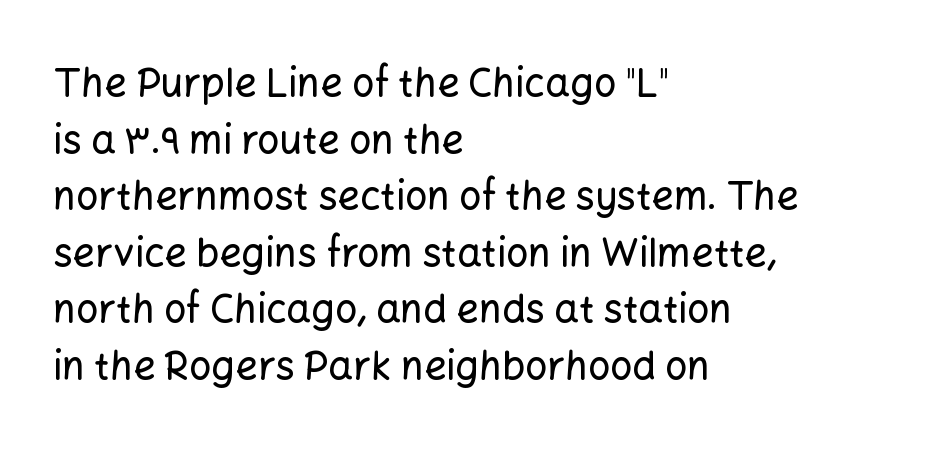
{"serif": "no", "italic": "no", "width": "normal", "stroke_contrast": "low", "x_height": "medium", "monospaced": "no", "underline": "no", "align": "left", "line_spacing": "normal", "line_spacing_ratio": 1.45, "letter_spacing": "normal", "letter_spacing_em": 0.0, "glyph_px": 39}
